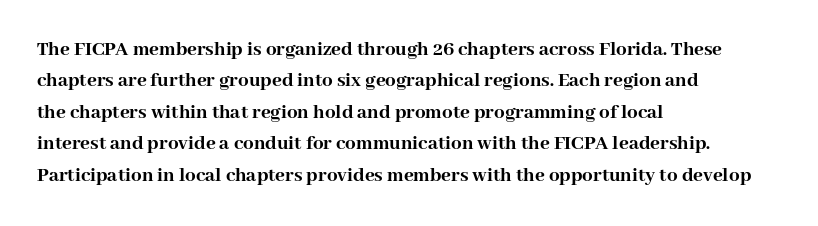
Q: Is the text bold? A: Yes.
Q: Is the text italic (slanted)? A: No, it is upright.
Q: Is the text underlined? A: No.
Q: How is the paragraph aligned? A: Left-aligned.
Q: Is the spacing between letters normal or unusually wide? A: Normal.
Q: Is the spacing between lines tight, normal or loose? A: Normal.
